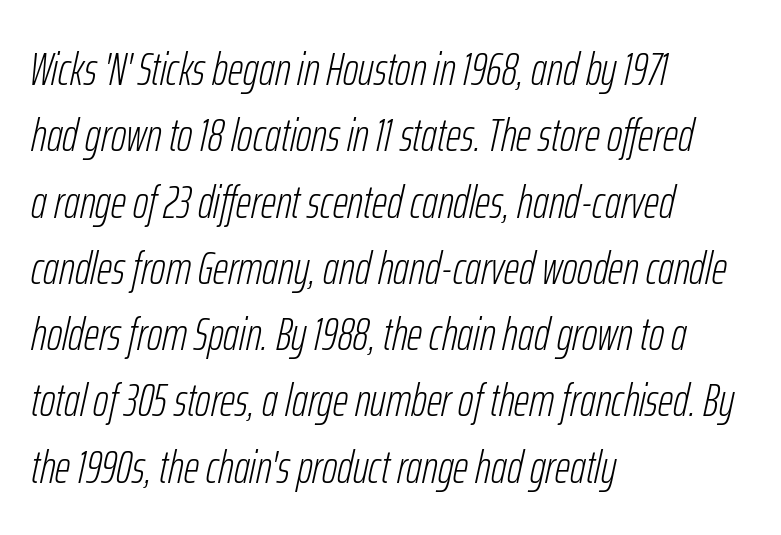
{"italic": "yes", "lean": "right", "slant_degrees": 12, "bold": "no", "weight": "light", "width": "condensed", "stroke_contrast": "low", "x_height": "medium", "monospaced": "no", "underline": "no", "align": "left", "line_spacing": "normal", "line_spacing_ratio": 1.41, "letter_spacing": "normal", "letter_spacing_em": 0.0, "glyph_px": 47}
